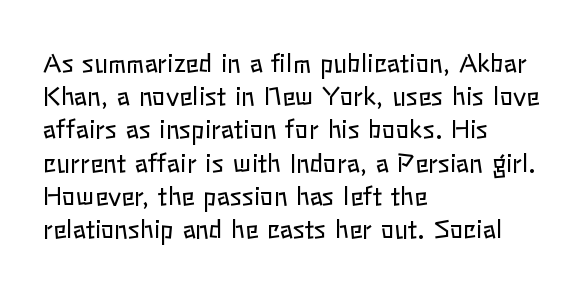
Q: Is the text bold? A: No.
Q: Is the text italic (slanted)? A: No, it is upright.
Q: Is the text underlined? A: No.
Q: How is the paragraph aligned? A: Left-aligned.
Q: Is the spacing between letters normal or unusually wide? A: Normal.
Q: Is the spacing between lines tight, normal or loose? A: Normal.
